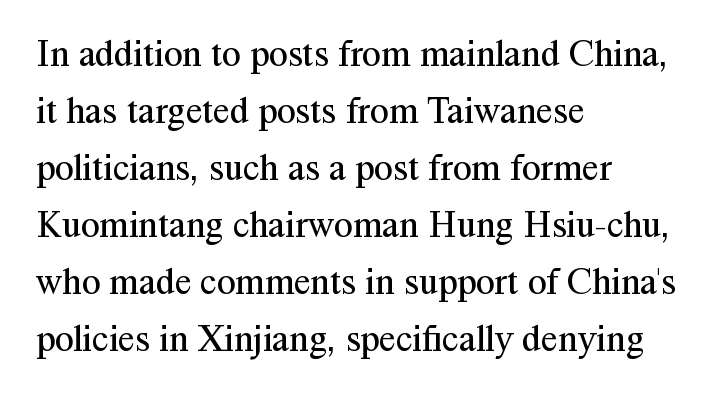
Layout note: lines flush left. Spacing verdict: proportional, widths tailored to each character. Descenders are the only things crossing below the line. Does the type have serifs? Yes, each stem ends in a small foot. There is no visible air inserted between adjacent glyphs.
